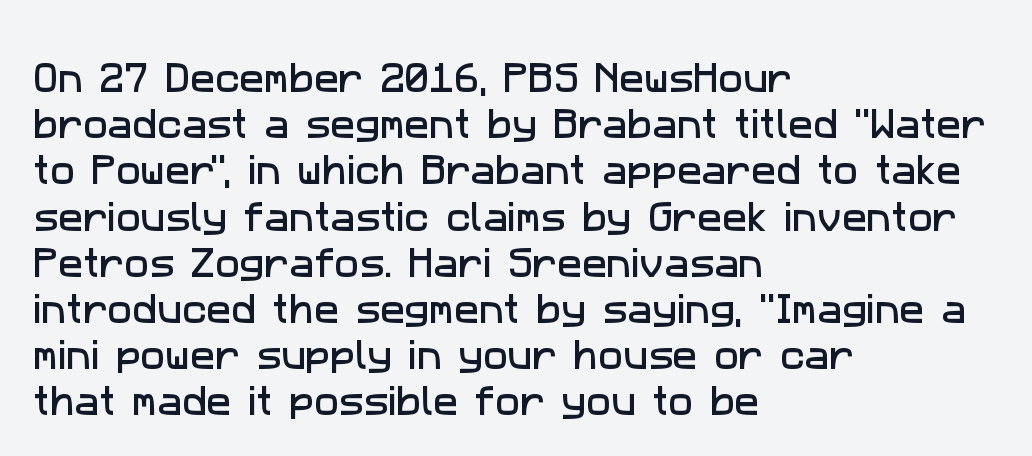
Q: Is the typeface a serif or a sans-serif typeface? A: Sans-serif.
Q: Is the text underlined? A: No.
Q: How is the paragraph aligned? A: Left-aligned.
Q: Is the spacing between letters normal or unusually wide? A: Normal.
Q: Is the spacing between lines tight, normal or loose? A: Normal.
Q: Width (condensed, normal, or wide)? A: Normal.
Q: Stroke contrast? A: Low.
Q: x-height? A: Medium.
Q: Monospaced? A: No.
